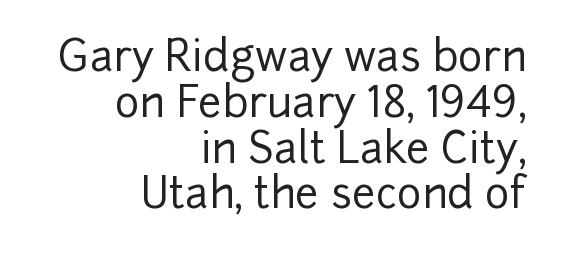
This sample uses plain, unmodified letter spacing. Check where the strokes stop: nothing finishes them off — pure sans. The specimen reads as upright at a glance. Spacing verdict: proportional, widths tailored to each character. How would I describe the line gaps? Narrow and economical. Bare-footed words on every line.
